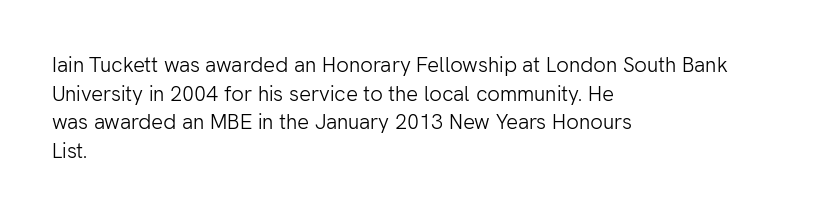
{"italic": "no", "bold": "no", "underline": "no", "align": "left", "line_spacing": "normal", "line_spacing_ratio": 1.36, "letter_spacing": "normal", "letter_spacing_em": 0.0, "glyph_px": 21}
